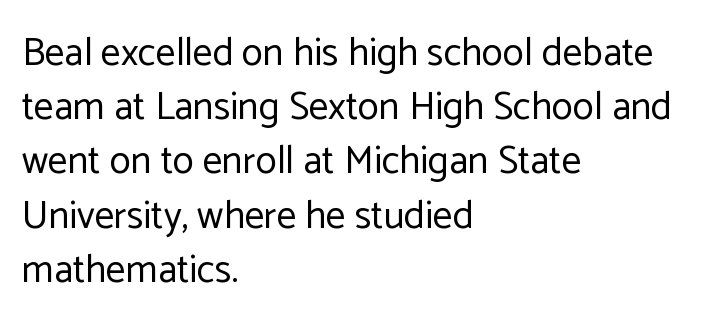
Q: Is the text bold? A: No.
Q: Is the text italic (slanted)? A: No, it is upright.
Q: Is the typeface a serif or a sans-serif typeface? A: Sans-serif.
Q: Is the text underlined? A: No.
Q: How is the paragraph aligned? A: Left-aligned.
Q: Is the spacing between letters normal or unusually wide? A: Normal.
Q: Is the spacing between lines tight, normal or loose? A: Normal.
Q: Width (condensed, normal, or wide)? A: Normal.
Q: Stroke contrast? A: Low.
Q: x-height? A: Medium.
Q: Monospaced? A: No.
